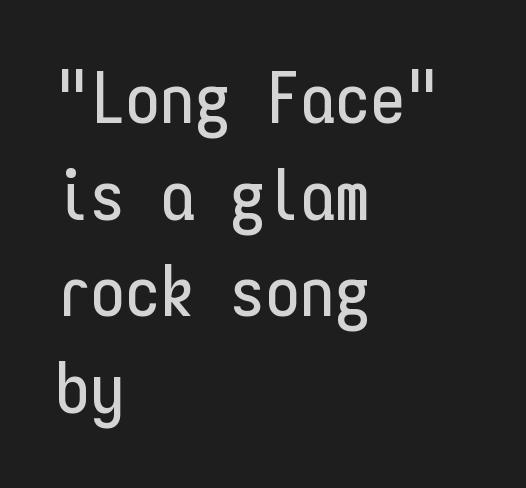
The image shows 70 px condensed sans-serif type, upright, monospaced; set left-aligned, normal line spacing (1.38x), normal letter spacing, not underlined; low stroke contrast and a medium x-height.
